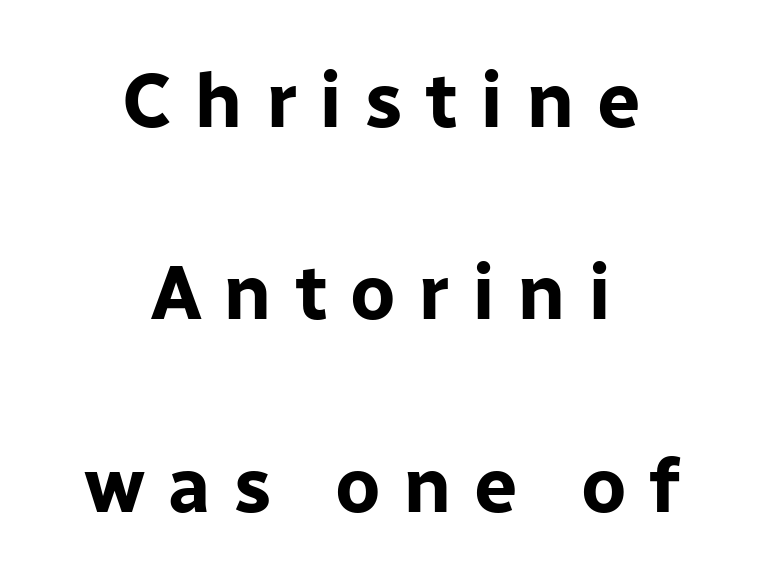
This block would shrink considerably if given ordinary leading; it's expanded now. Check under the words: just untouched page. Tracking here is generous; glyphs stand well apart from one another. Compared with an ordinary text face, these strokes are far heavier — a full bold. Examine the stroke ends and you'll find no serifs. Is this a fixed-width face? No — the glyphs have proportional, varying widths.
